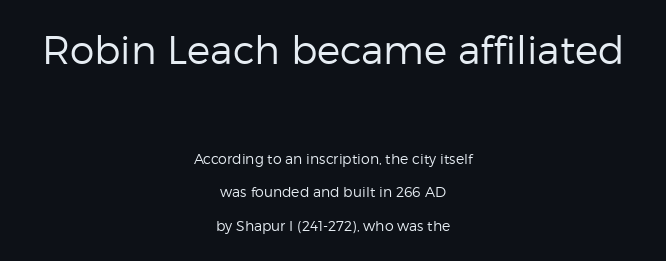
{"serif": "no", "italic": "no", "bold": "no", "weight": "regular", "width": "normal", "stroke_contrast": "low", "x_height": "medium", "monospaced": "no", "underline": "no", "align": "center", "line_spacing": "loose", "line_spacing_ratio": 2.38, "letter_spacing": "normal", "letter_spacing_em": 0.0, "larger_block": "first", "size_ratio": 2.79, "glyph_px": 39}
